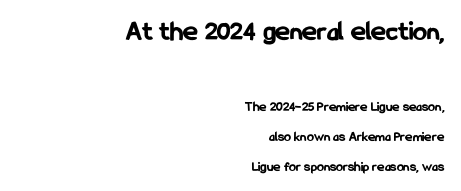
{"serif": "no", "italic": "no", "bold": "yes", "weight": "bold", "width": "condensed", "stroke_contrast": "low", "x_height": "medium", "monospaced": "no", "underline": "no", "align": "right", "line_spacing": "loose", "line_spacing_ratio": 2.13, "letter_spacing": "normal", "letter_spacing_em": 0.0, "larger_block": "first", "size_ratio": 2.0, "glyph_px": 28}
